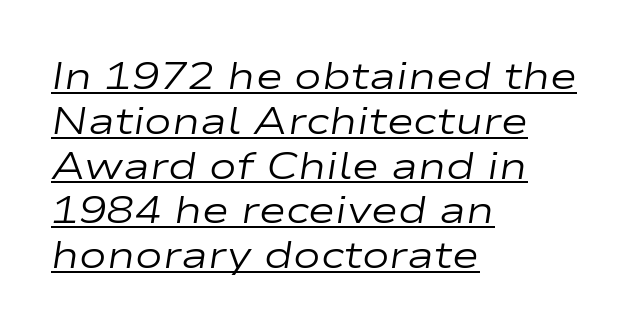
The image shows 37 px regular-weight, wide type, italic (leaning right); set left-aligned, line spacing 1.21x, normal letter spacing, underlined; low stroke contrast and a medium x-height.
